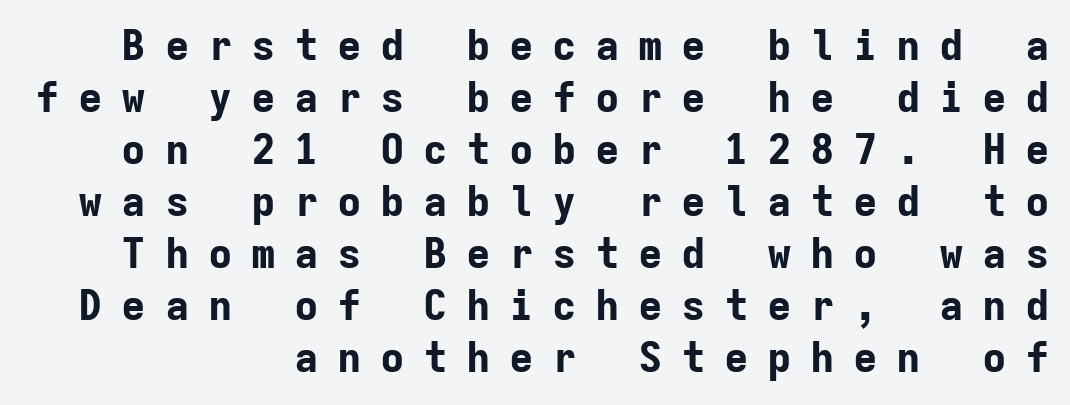
The image shows 41 px bold sans-serif type, upright, monospaced; set normal line spacing (1.27x), unusually wide letter spacing (+0.45 em), not underlined; low stroke contrast and a medium x-height.
